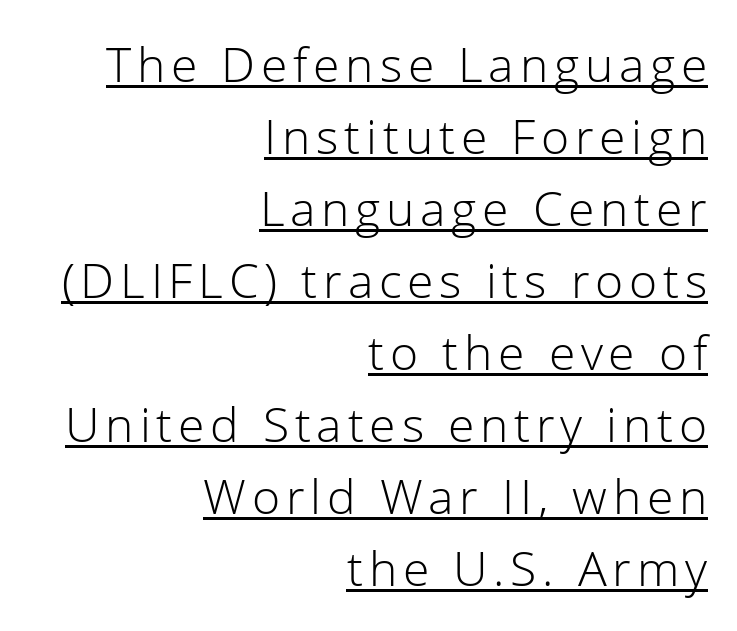
The letters advance in unequal steps, a hallmark of proportional type. How would I describe the line gaps? Plain and ordinary. Stroke terminals: plain, sans-serif. Notice how the passage keeps a crisp vertical edge on the right only. Is the stroke heavy? The answer is a plain regular-or-lighter. Students, observe the line beneath the letters — that is underlining.
